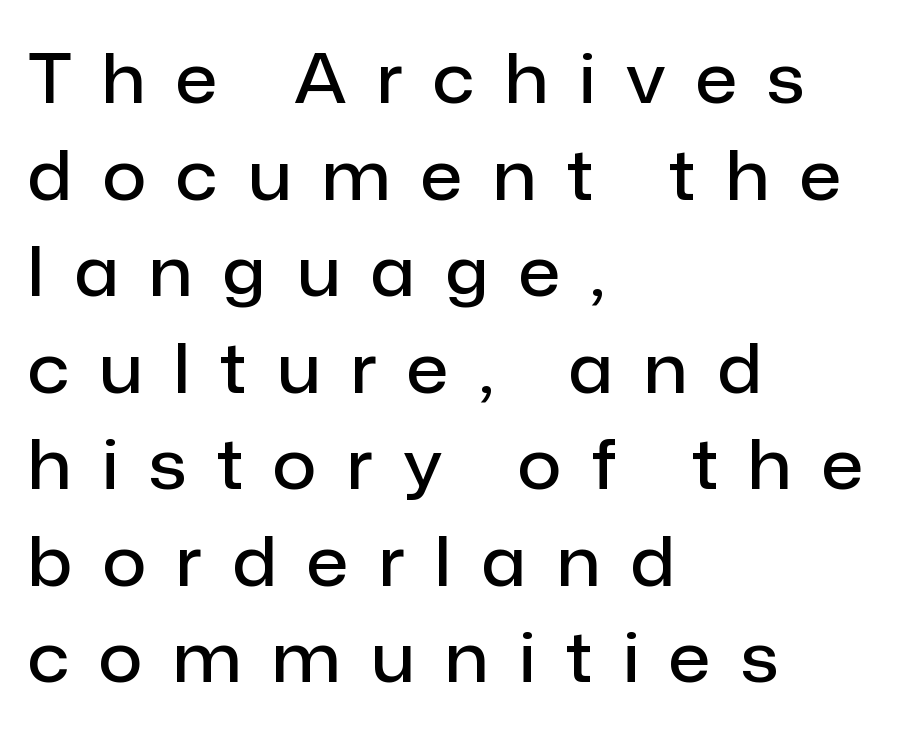
The passage shown is typed in a proportional face where columns would drift. Letters rest on an invisible, unmarked baseline. Reading down the block, your eye returns to a fixed left position each line. Unlike italic type, these characters show no tilt at all. Caption: semibold face, moderately heavy strokes. The typeface chosen for these lines omits serifs.
